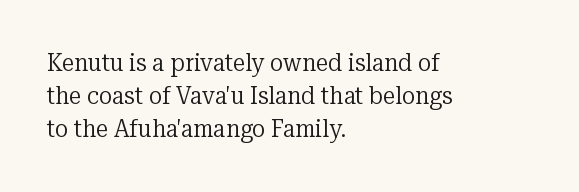
Q: Is the text bold? A: No.
Q: Is the text italic (slanted)? A: No, it is upright.
Q: Is the text underlined? A: No.
Q: How is the paragraph aligned? A: Left-aligned.
Q: Is the spacing between letters normal or unusually wide? A: Normal.
Q: Is the spacing between lines tight, normal or loose? A: Normal.
